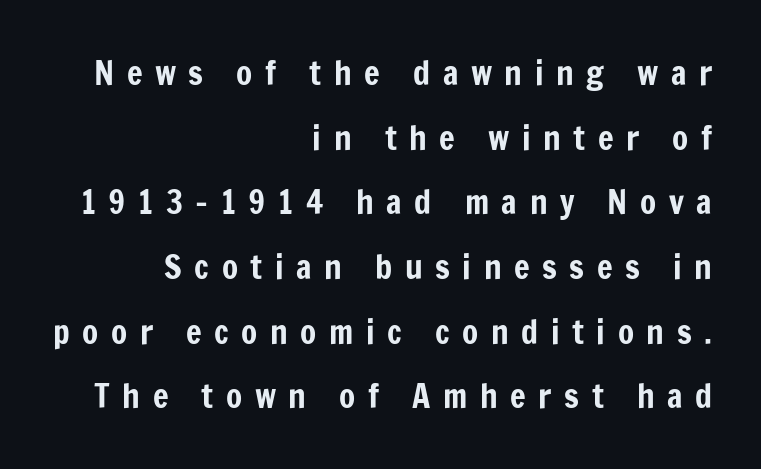
A student would call this right alignment; a typographer would say flush right, rag left. Is this a fixed-width face? No — the glyphs have proportional, varying widths. Honestly, the letter spacing is so wide it's the main thing you notice. Quick note: underline off. Tall strokes in this sample are plumb rather than angled. I'd call this a sans setting — the letters go barefoot.
